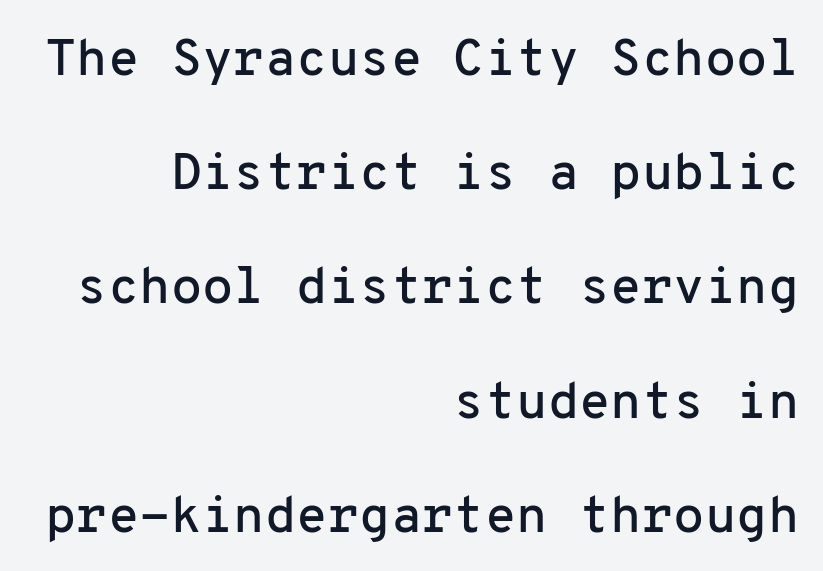
The image shows 51 px sans-serif type, upright, monospaced; set right-aligned, loose line spacing (2.24x), normal letter spacing, not underlined; low stroke contrast and a medium x-height.
